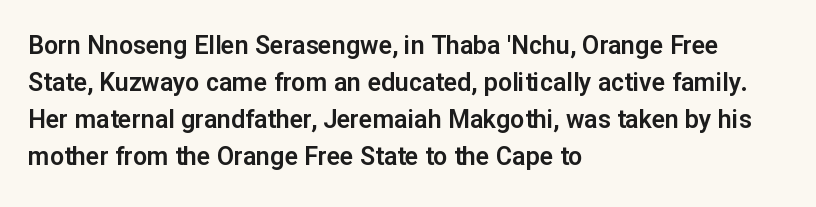
{"italic": "no", "underline": "no", "align": "left", "line_spacing": "normal", "line_spacing_ratio": 1.48, "letter_spacing": "normal", "letter_spacing_em": 0.0, "glyph_px": 25}
